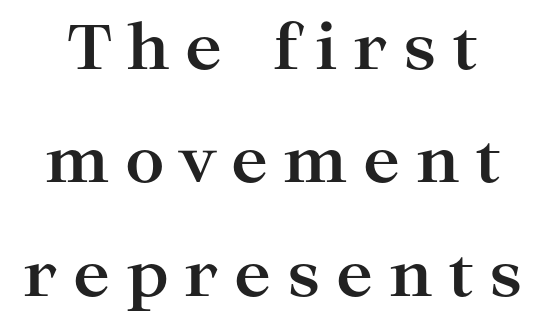
{"serif": "yes", "italic": "no", "bold": "yes", "weight": "bold", "width": "wide", "stroke_contrast": "high", "x_height": "medium", "monospaced": "no", "underline": "no", "line_spacing_ratio": 1.83, "letter_spacing": "wide", "letter_spacing_em": 0.25, "glyph_px": 62}
